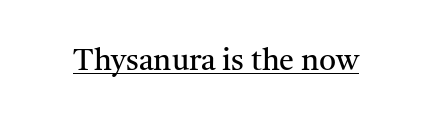
The typography opts for an upright posture over an oblique one. A serif font was chosen for this passage. The horizontal fit of the characters is conventional and even. Character widths vary here, with narrow letters taking less room than wide ones.
